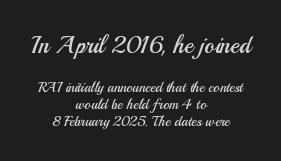
The image shows 24 px text type; set centered, line spacing 1.2x, normal letter spacing, not underlined; the first (top) block is 1.71x larger.
